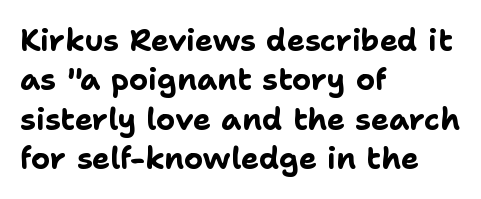
{"serif": "no", "italic": "no", "bold": "yes", "weight": "bold", "width": "normal", "stroke_contrast": "low", "x_height": "medium", "monospaced": "no", "underline": "no", "align": "left", "line_spacing": "normal", "line_spacing_ratio": 1.31, "letter_spacing": "normal", "letter_spacing_em": 0.0, "glyph_px": 30}
